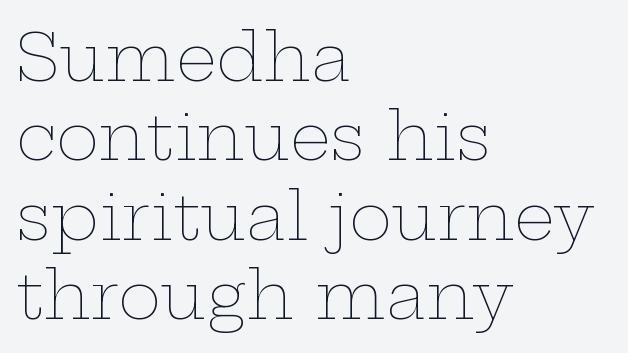
{"italic": "no", "bold": "no", "weight": "thin", "width": "wide", "stroke_contrast": "low", "x_height": "medium", "monospaced": "no", "underline": "no", "align": "left", "line_spacing_ratio": 1.22, "letter_spacing": "normal", "letter_spacing_em": 0.0, "glyph_px": 65}
